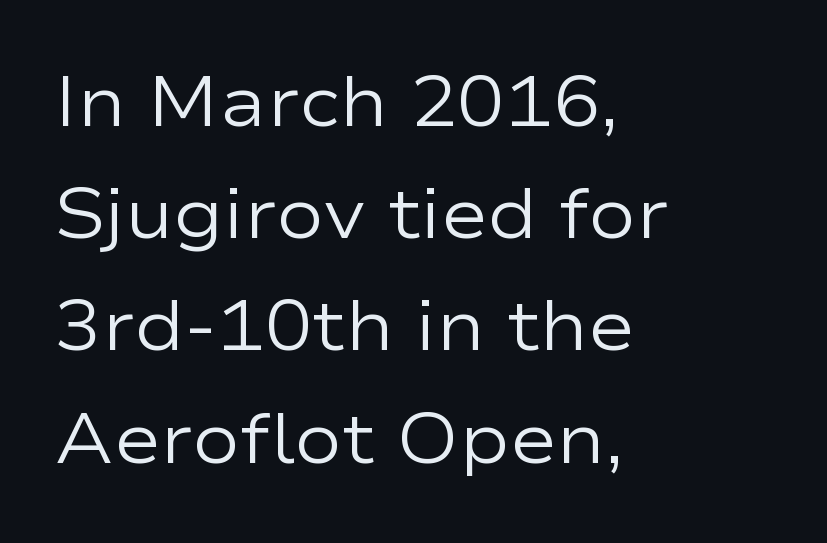
Summary of vertical rhythm: regular, with standard interline spacing. Decoration check: the copy has no underline. You could call the tracking neutral — neither tight nor loose. The lettering stays uniformly vertical, giving the passage a roman look. Is the stroke heavy? The answer is a plain regular-or-lighter. The rendering uses natural spacing where letterforms have individual widths.
